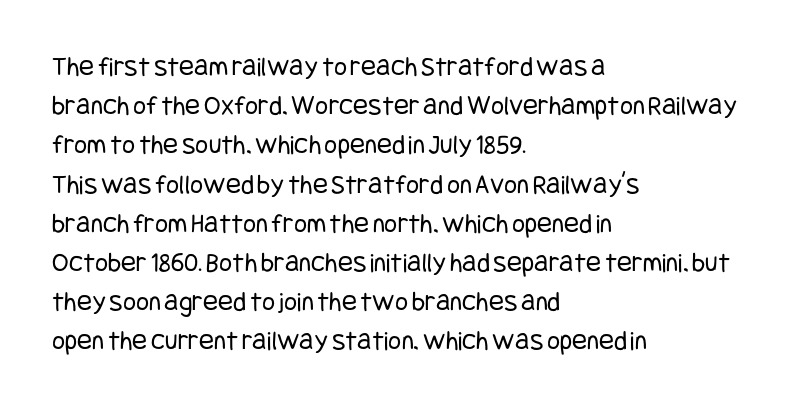
Each row of text sits above clean, open space. Look at the bottom of the vertical strokes: they stop flat, with no serifs. The typesetter chose a ragged-right arrangement here. The block of text has a typical density, with ordinary space between rows. Bold? No — there's no thickening of the strokes.
